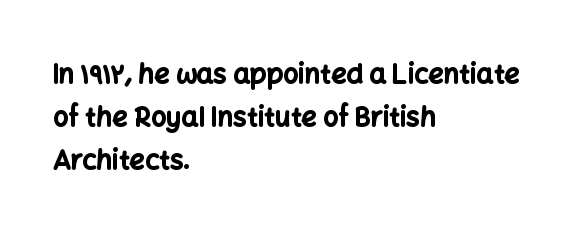
Typesetter's note: full bold, strokes at maximum text heaviness. Quick note: interline space is typical. Compared with a centered layout, this one pins lines to the left instead. Tall strokes in this sample are plumb rather than angled. The tracking reads as untouched default to a designer's eye. Has an underline been added? It has not.
